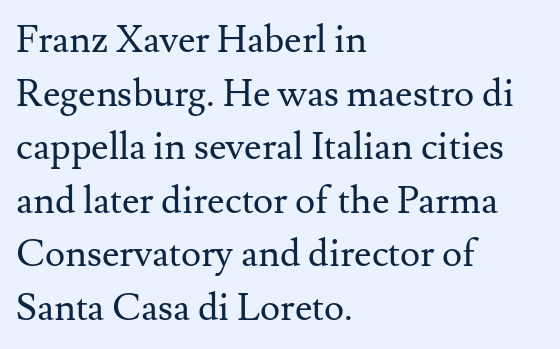
Q: Is the text bold? A: No.
Q: Is the text italic (slanted)? A: No, it is upright.
Q: Is the typeface a serif or a sans-serif typeface? A: Serif.
Q: Is the text underlined? A: No.
Q: How is the paragraph aligned? A: Left-aligned.
Q: Is the spacing between letters normal or unusually wide? A: Normal.
Q: Is the spacing between lines tight, normal or loose? A: Normal.
Q: Width (condensed, normal, or wide)? A: Normal.
Q: Stroke contrast? A: Medium.
Q: x-height? A: Small.
Q: Monospaced? A: No.
